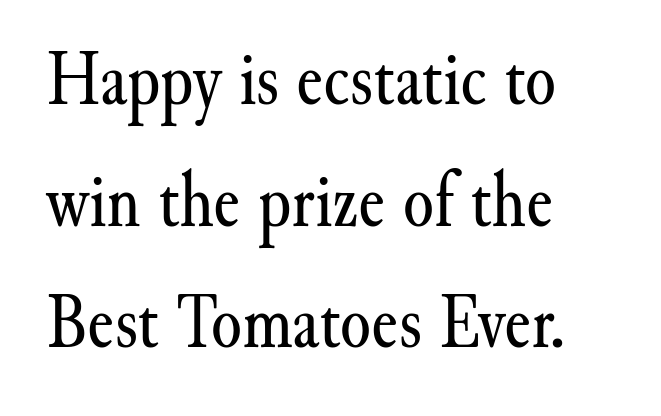
{"serif": "yes", "italic": "no", "bold": "no", "weight": "regular", "width": "normal", "stroke_contrast": "medium", "x_height": "small", "monospaced": "no", "underline": "no", "align": "left", "line_spacing": "normal", "line_spacing_ratio": 1.54, "letter_spacing": "normal", "letter_spacing_em": 0.0, "glyph_px": 79}
